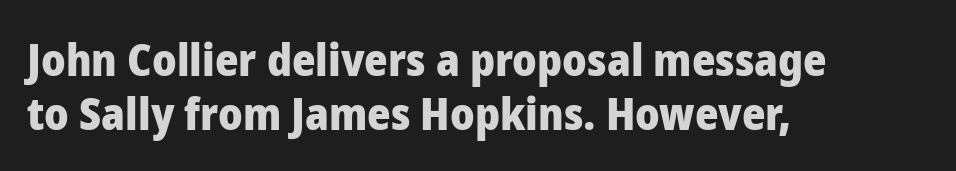
Q: Is the text bold? A: Yes.
Q: Is the text italic (slanted)? A: No, it is upright.
Q: Is the typeface a serif or a sans-serif typeface? A: Sans-serif.
Q: Is the text underlined? A: No.
Q: How is the paragraph aligned? A: Left-aligned.
Q: Is the spacing between letters normal or unusually wide? A: Normal.
Q: Width (condensed, normal, or wide)? A: Normal.
Q: Stroke contrast? A: Low.
Q: x-height? A: Medium.
Q: Monospaced? A: No.
